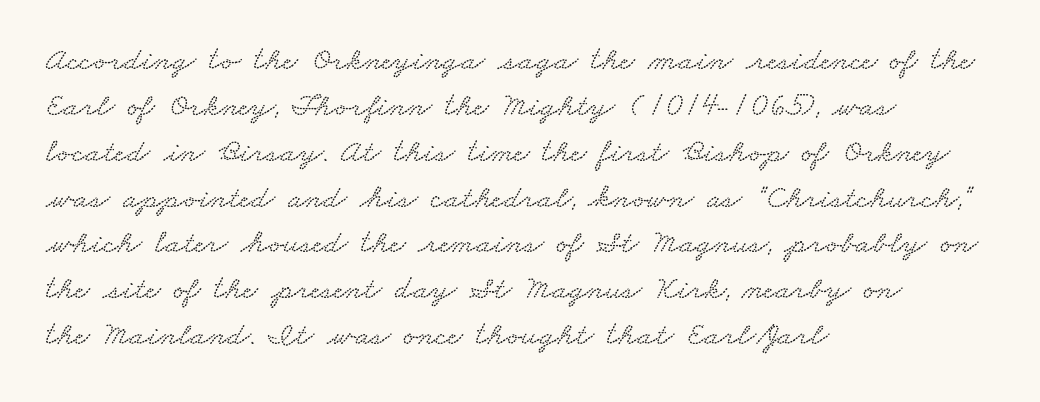
Q: Is the text underlined? A: No.
Q: How is the paragraph aligned? A: Left-aligned.
Q: Is the spacing between letters normal or unusually wide? A: Normal.
Q: Is the spacing between lines tight, normal or loose? A: Normal.
Q: Width (condensed, normal, or wide)? A: Wide.
Q: Stroke contrast? A: Low.
Q: x-height? A: Small.
Q: Monospaced? A: No.
